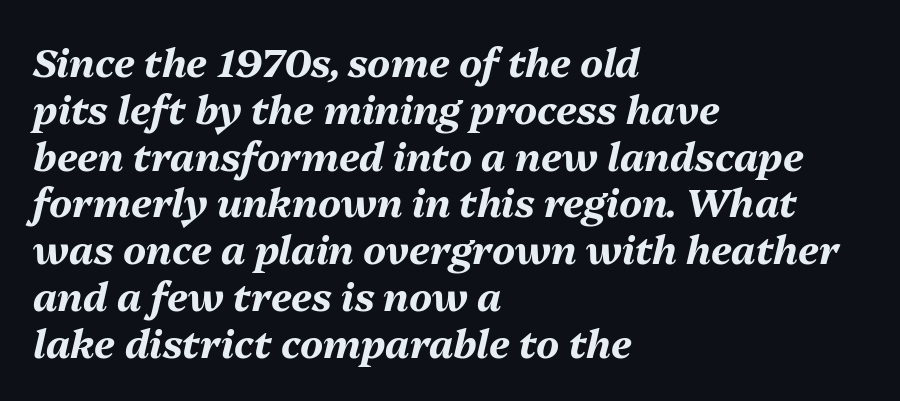
The face used here is proportionally spaced, like ordinary book or web type. The rendering anchors every line to the left-hand side. A full-strength bold gives these letters their thick strokes. Underlining? Definitely not there.
